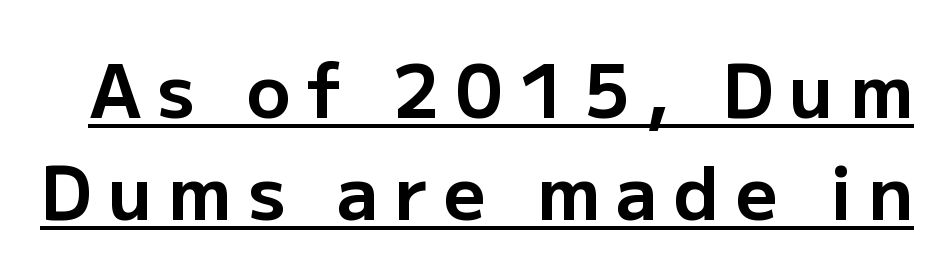
The designer went with a sans here, leaving each stem footless. The font is running at its bold setting. The face used here is proportionally spaced, like ordinary book or web type. You can see a thin bar hugging the bottom of the glyphs. In terms of letterspacing, this is a distinctly airy, spread setting. The block of text has a typical density, with ordinary space between rows.
